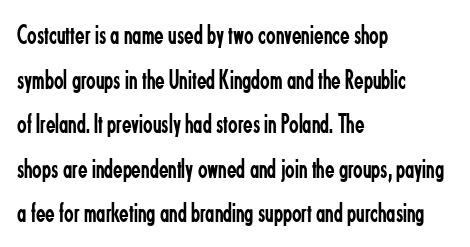
Words appear dense and cohesive because spacing is normal. You can tell it's not italic because the verticals are truly vertical. Stems here are at most as thick as an everyday book face. How would I describe the line gaps? Plain and ordinary.
